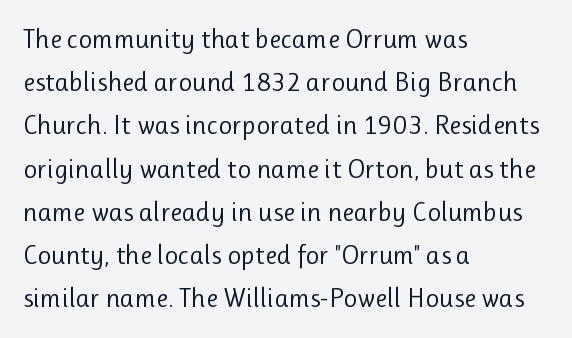
{"italic": "no", "bold": "no", "underline": "no", "align": "left", "line_spacing": "normal", "line_spacing_ratio": 1.6, "letter_spacing": "normal", "letter_spacing_em": 0.0, "glyph_px": 27}
